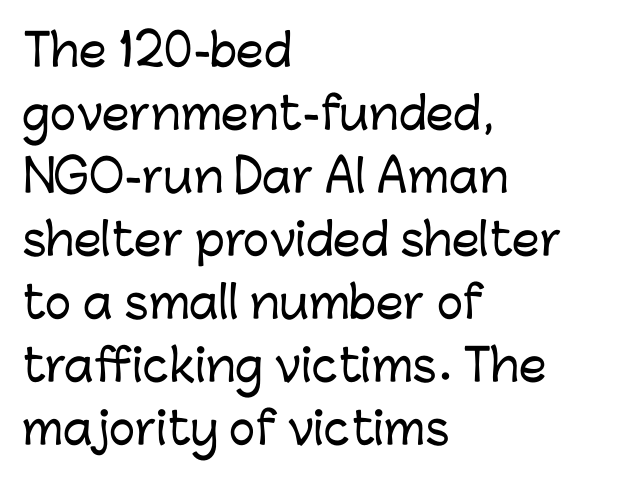
Q: Is the text italic (slanted)? A: No, it is upright.
Q: Is the typeface a serif or a sans-serif typeface? A: Sans-serif.
Q: Is the text underlined? A: No.
Q: How is the paragraph aligned? A: Left-aligned.
Q: Is the spacing between letters normal or unusually wide? A: Normal.
Q: Is the spacing between lines tight, normal or loose? A: Normal.
Q: Width (condensed, normal, or wide)? A: Normal.
Q: Stroke contrast? A: Low.
Q: x-height? A: Medium.
Q: Monospaced? A: No.
